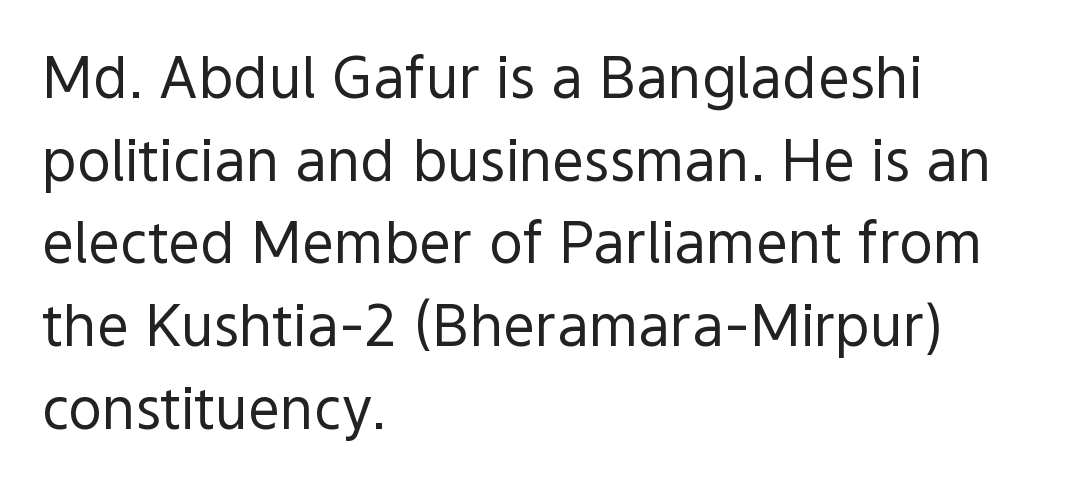
The image shows 57 px regular-weight sans-serif type, upright; set left-aligned, normal line spacing (1.45x), normal letter spacing, not underlined; a medium x-height.
